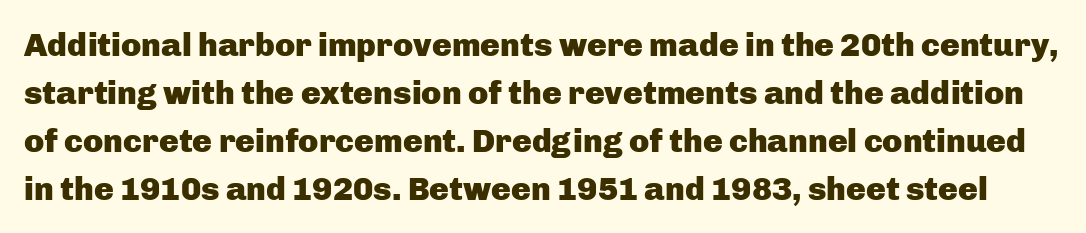
Q: Is the text bold? A: Yes.
Q: Is the text italic (slanted)? A: No, it is upright.
Q: Is the typeface a serif or a sans-serif typeface? A: Sans-serif.
Q: Is the text underlined? A: No.
Q: Is the spacing between letters normal or unusually wide? A: Normal.
Q: Is the spacing between lines tight, normal or loose? A: Normal.
Q: Width (condensed, normal, or wide)? A: Normal.
Q: Stroke contrast? A: Low.
Q: x-height? A: Medium.
Q: Monospaced? A: No.
